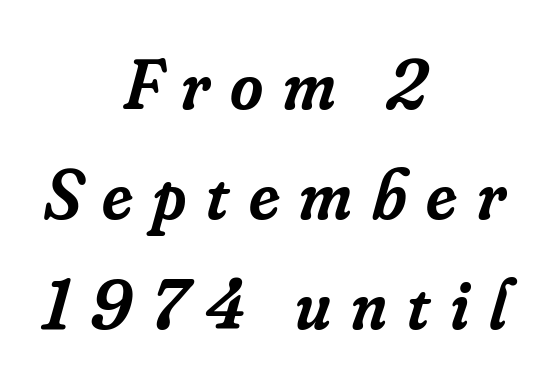
Q: Is the text bold? A: Semi-bold.
Q: Is the text italic (slanted)? A: Yes, it leans right by about 16 degrees.
Q: Is the typeface a serif or a sans-serif typeface? A: Serif.
Q: Is the text underlined? A: No.
Q: How is the paragraph aligned? A: Centered.
Q: Is the spacing between letters normal or unusually wide? A: Unusually wide.
Q: Is the spacing between lines tight, normal or loose? A: Normal.
Q: Width (condensed, normal, or wide)? A: Normal.
Q: Stroke contrast? A: Low.
Q: x-height? A: Small.
Q: Monospaced? A: No.
